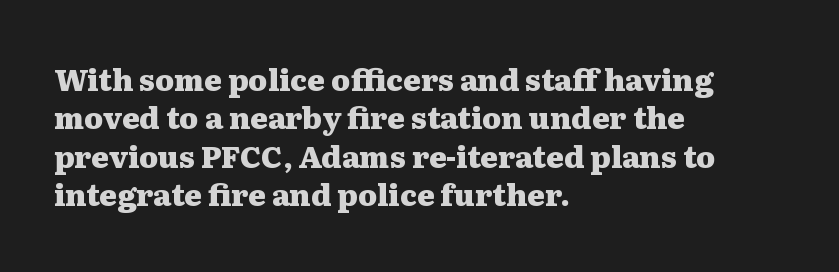
{"serif": "yes", "italic": "no", "bold": "yes", "weight": "heavy", "width": "wide", "stroke_contrast": "medium", "x_height": "medium", "monospaced": "no", "underline": "no", "align": "left", "line_spacing": "normal", "line_spacing_ratio": 1.28, "letter_spacing": "normal", "letter_spacing_em": 0.0, "glyph_px": 30}
